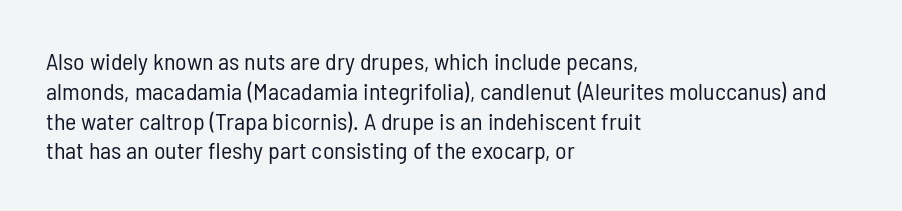
{"italic": "no", "bold": "no", "underline": "no", "align": "left", "line_spacing_ratio": 1.24, "letter_spacing": "normal", "letter_spacing_em": 0.0, "glyph_px": 24}
